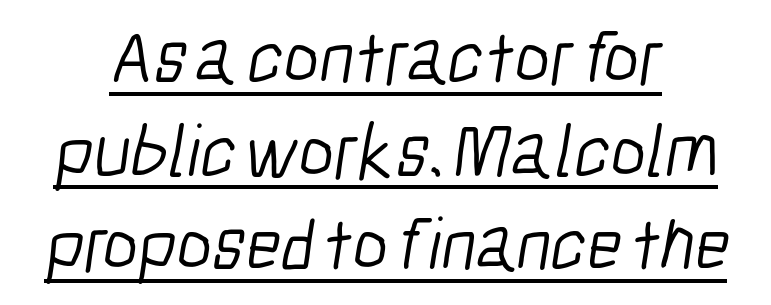
{"serif": "no", "bold": "no", "weight": "light", "width": "condensed", "stroke_contrast": "low", "x_height": "medium", "monospaced": "no", "underline": "yes", "line_spacing": "normal", "line_spacing_ratio": 1.25, "letter_spacing": "normal", "letter_spacing_em": 0.0, "glyph_px": 75}
